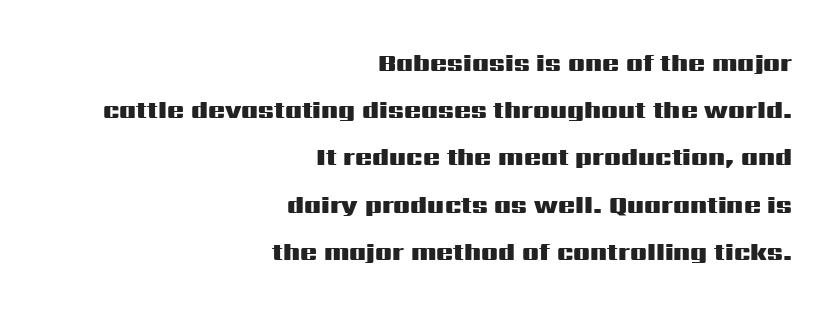
Quick note: underline off. The rag falls on the left side of this text block. The type is set solid horizontally, with unmodified tracking. Pretty heavy lettering here — definitely bold. Italic? Not at all — the glyphs are vertical.
